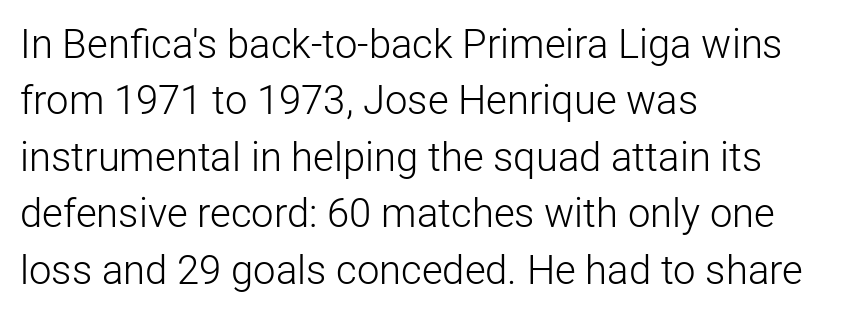
Q: Is the text bold? A: No.
Q: Is the text italic (slanted)? A: No, it is upright.
Q: Is the typeface a serif or a sans-serif typeface? A: Sans-serif.
Q: Is the text underlined? A: No.
Q: How is the paragraph aligned? A: Left-aligned.
Q: Is the spacing between letters normal or unusually wide? A: Normal.
Q: Is the spacing between lines tight, normal or loose? A: Normal.
Q: Width (condensed, normal, or wide)? A: Normal.
Q: Stroke contrast? A: Low.
Q: x-height? A: Medium.
Q: Monospaced? A: No.
